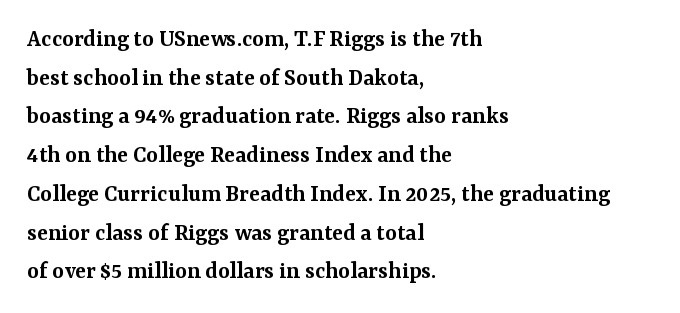
{"italic": "no", "bold": "semi", "underline": "no", "align": "left", "line_spacing": "normal", "line_spacing_ratio": 1.55, "letter_spacing": "normal", "letter_spacing_em": 0.0, "glyph_px": 25}
